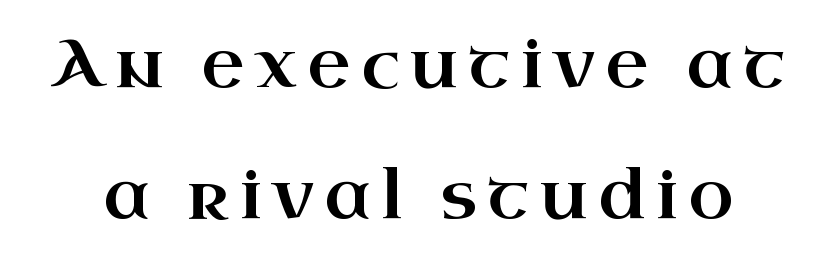
This rendering features lettering with no underline. Summary of vertical rhythm: relaxed, with wide interline spacing. If you drew a line through each stem, it would be perfectly vertical. Little horizontal feet cap the strokes, marking this as serif type.
